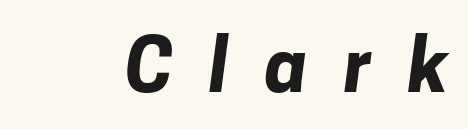
Q: Is the text bold? A: Yes.
Q: Is the typeface a serif or a sans-serif typeface? A: Sans-serif.
Q: Is the text underlined? A: No.
Q: Is the spacing between letters normal or unusually wide? A: Unusually wide.
Q: Width (condensed, normal, or wide)? A: Normal.
Q: Stroke contrast? A: Low.
Q: x-height? A: Medium.
Q: Monospaced? A: No.
